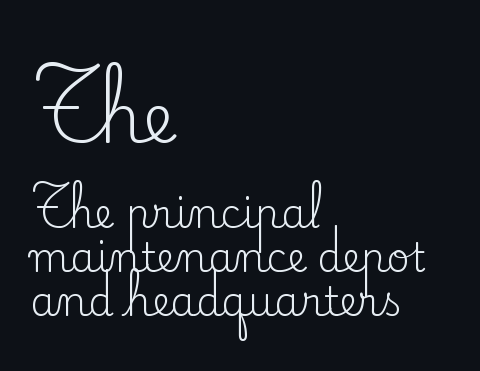
{"italic": "no", "bold": "no", "weight": "regular", "width": "normal", "stroke_contrast": "low", "x_height": "small", "monospaced": "no", "underline": "no", "align": "left", "line_spacing": "tight", "line_spacing_ratio": 1.1, "letter_spacing": "normal", "letter_spacing_em": 0.0, "larger_block": "first", "size_ratio": 1.75, "glyph_px": 70}
